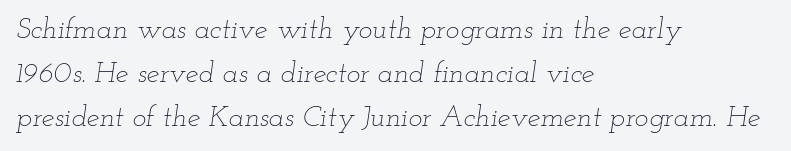
{"italic": "yes", "lean": "right", "slant_degrees": 12, "bold": "no", "weight": "thin", "width": "wide", "stroke_contrast": "low", "x_height": "small", "monospaced": "no", "underline": "no", "align": "left", "line_spacing": "normal", "line_spacing_ratio": 1.52, "letter_spacing": "normal", "letter_spacing_em": 0.0, "glyph_px": 29}
